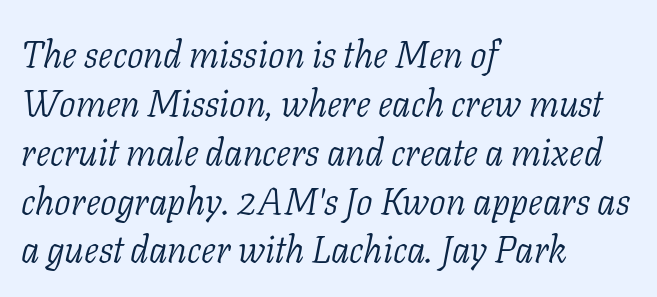
{"serif": "yes", "italic": "yes", "lean": "right", "slant_degrees": 11, "bold": "no", "weight": "light", "width": "normal", "stroke_contrast": "low", "x_height": "medium", "monospaced": "no", "underline": "no", "align": "left", "line_spacing": "normal", "line_spacing_ratio": 1.32, "letter_spacing": "normal", "letter_spacing_em": 0.0, "glyph_px": 37}
